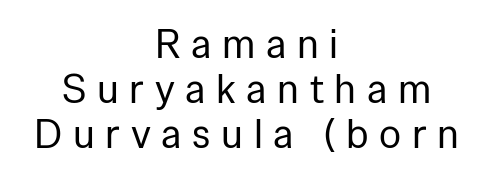
Glance below the letters and you will spot only blank space. Compared with a flush-left layout, this one balances lines on the center instead. The letters stand upright; this is a roman face. Stroke terminals: plain, sans-serif.
